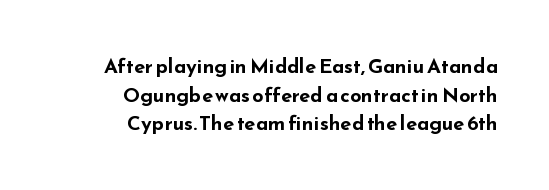
Q: Is the text bold? A: Yes.
Q: Is the text italic (slanted)? A: No, it is upright.
Q: Is the text underlined? A: No.
Q: How is the paragraph aligned? A: Right-aligned.
Q: Is the spacing between letters normal or unusually wide? A: Normal.
Q: Is the spacing between lines tight, normal or loose? A: Normal.
